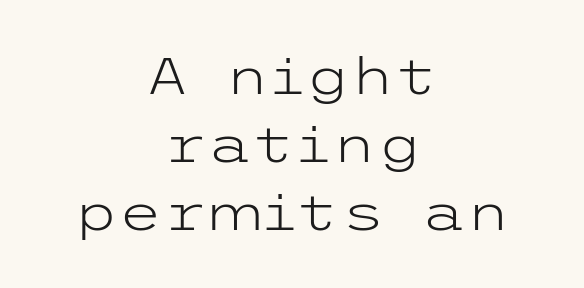
Q: Is the text bold? A: No.
Q: Is the text italic (slanted)? A: No, it is upright.
Q: Is the typeface a serif or a sans-serif typeface? A: Sans-serif.
Q: Is the text underlined? A: No.
Q: How is the paragraph aligned? A: Centered.
Q: Is the spacing between letters normal or unusually wide? A: Normal.
Q: Is the spacing between lines tight, normal or loose? A: Normal.
Q: Width (condensed, normal, or wide)? A: Wide.
Q: Stroke contrast? A: Low.
Q: x-height? A: Medium.
